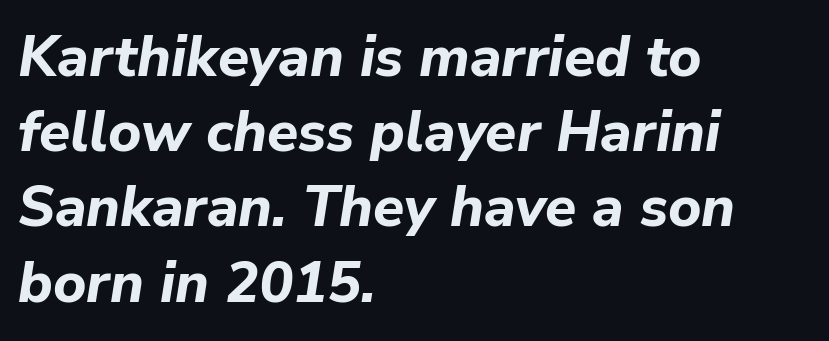
The image shows 57 px bold type, italic (leaning right); set left-aligned, normal line spacing (1.32x), normal letter spacing, not underlined; low stroke contrast and a medium x-height.
